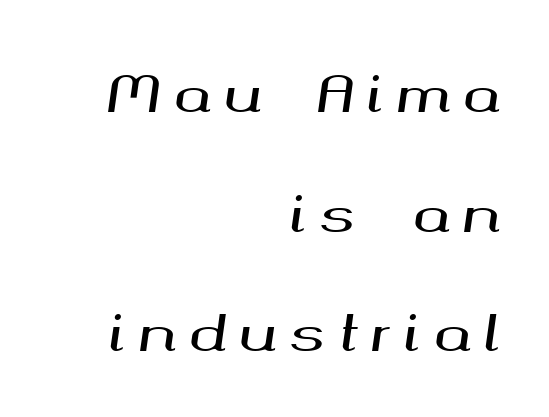
{"italic": "yes", "lean": "right", "slant_degrees": 8, "width": "wide", "stroke_contrast": "medium", "x_height": "medium", "monospaced": "no", "underline": "no", "align": "right", "line_spacing": "loose", "line_spacing_ratio": 2.44, "letter_spacing": "wide", "letter_spacing_em": 0.27, "glyph_px": 49}
